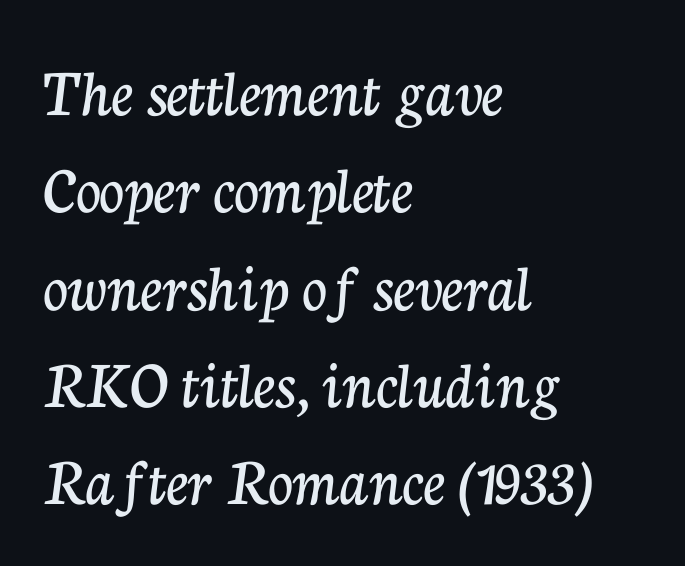
{"serif": "yes", "width": "normal", "stroke_contrast": "low", "x_height": "medium", "monospaced": "no", "underline": "no", "align": "left", "line_spacing": "normal", "line_spacing_ratio": 1.41, "letter_spacing": "normal", "letter_spacing_em": 0.0, "glyph_px": 69}
